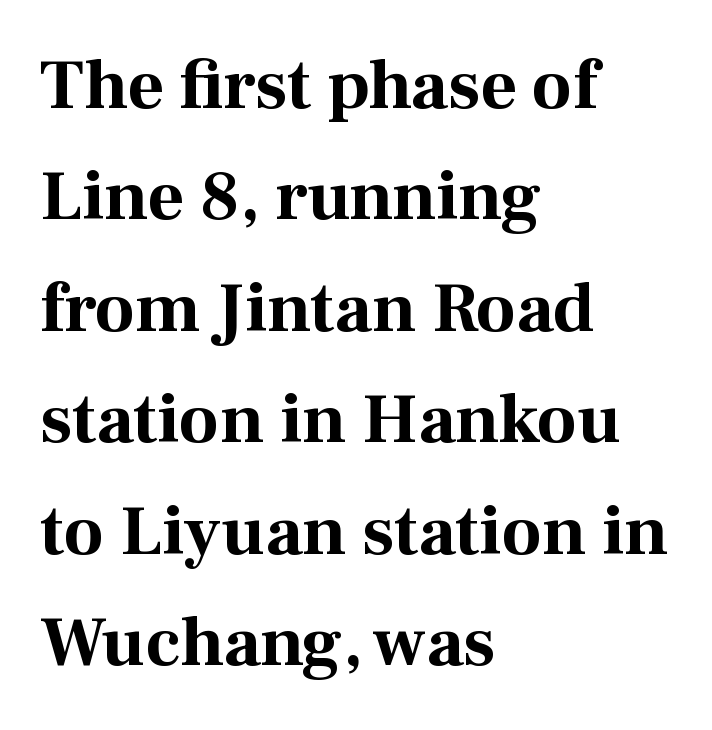
{"serif": "yes", "italic": "no", "bold": "yes", "weight": "bold", "width": "normal", "stroke_contrast": "medium", "x_height": "medium", "monospaced": "no", "underline": "no", "align": "left", "line_spacing": "normal", "line_spacing_ratio": 1.57, "letter_spacing": "normal", "letter_spacing_em": 0.0, "glyph_px": 71}
